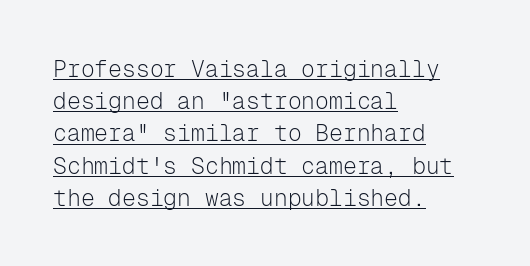
{"italic": "no", "bold": "no", "underline": "yes", "align": "left", "line_spacing": "normal", "line_spacing_ratio": 1.4, "letter_spacing": "normal", "letter_spacing_em": 0.0, "glyph_px": 23}
